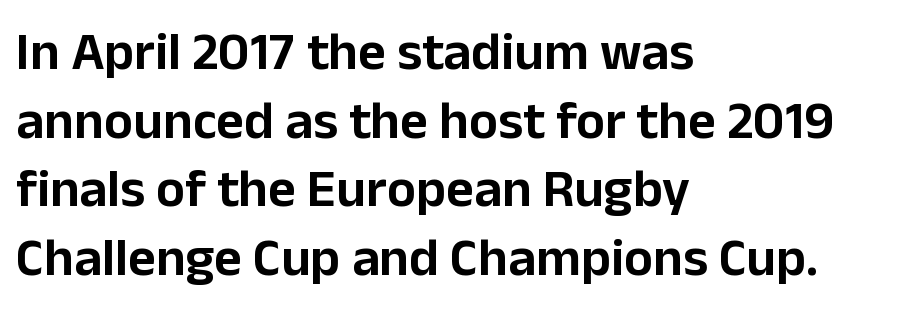
Q: Is the text italic (slanted)? A: No, it is upright.
Q: Is the typeface a serif or a sans-serif typeface? A: Sans-serif.
Q: Is the text underlined? A: No.
Q: How is the paragraph aligned? A: Left-aligned.
Q: Is the spacing between letters normal or unusually wide? A: Normal.
Q: Is the spacing between lines tight, normal or loose? A: Normal.
Q: Width (condensed, normal, or wide)? A: Normal.
Q: Stroke contrast? A: Low.
Q: x-height? A: Medium.
Q: Monospaced? A: No.
